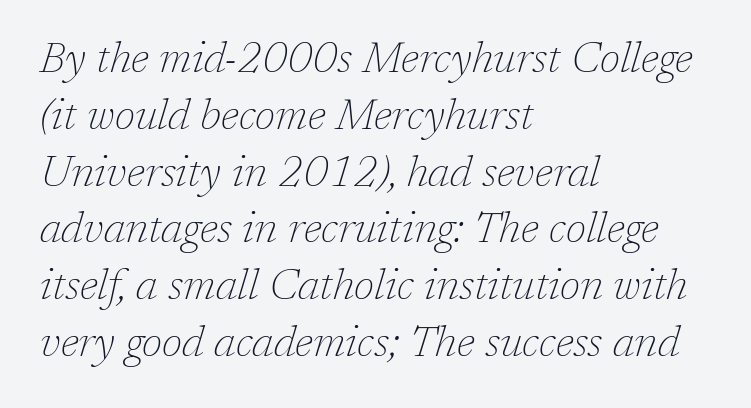
Q: Is the text bold? A: No.
Q: Is the text italic (slanted)? A: Yes, it leans right by about 17 degrees.
Q: Is the typeface a serif or a sans-serif typeface? A: Serif.
Q: Is the text underlined? A: No.
Q: How is the paragraph aligned? A: Left-aligned.
Q: Is the spacing between letters normal or unusually wide? A: Normal.
Q: Is the spacing between lines tight, normal or loose? A: Normal.
Q: Width (condensed, normal, or wide)? A: Normal.
Q: Stroke contrast? A: Low.
Q: x-height? A: Medium.
Q: Monospaced? A: No.
